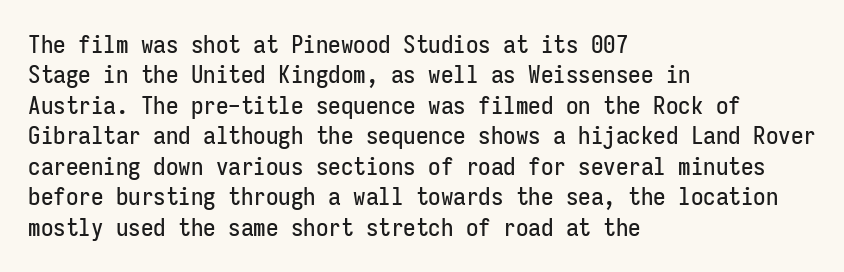
The image shows 25 px text type, upright; set left-aligned, line spacing 1.22x, normal letter spacing, not underlined.
